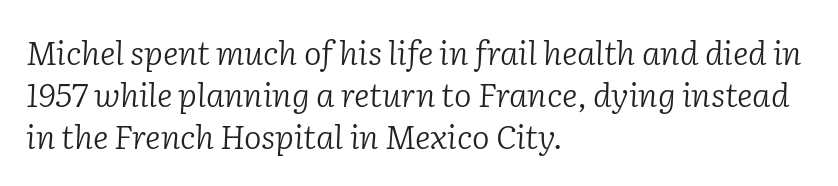
Each line starts at the same left margin while the right side varies. Baseline-to-baseline distance is the conventional proportion of letter height. Spacing verdict: proportional, widths tailored to each character. You can tell from the footed stems that serif type was used. Every character sits at an angle, as italics do. The strip under each line holds only bare page.
